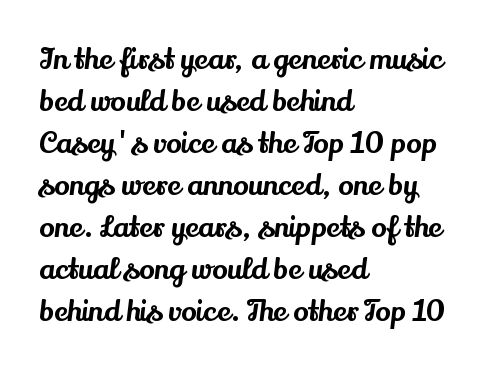
The passage shown is typed in a proportional face where columns would drift. How would I describe the line gaps? Plain and ordinary. Descender tails drop into unmarked territory. Letter spacing: default. Each letter's strokes conclude with small projecting serifs.
